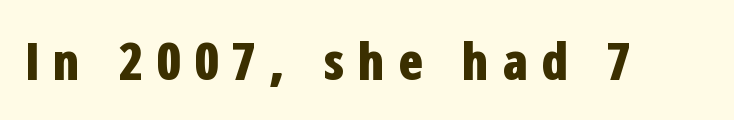
The image shows 52 px bold, condensed sans-serif type, upright; set unusually wide letter spacing (+0.24 em), not underlined; low stroke contrast and a medium x-height.
